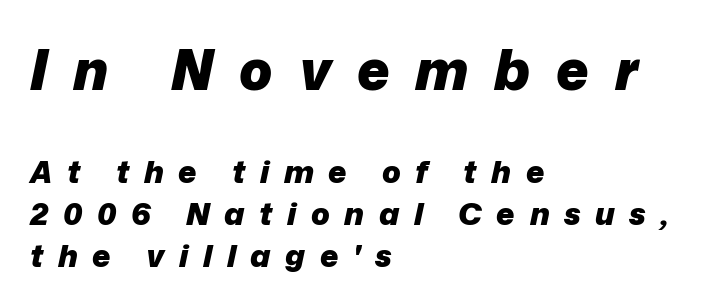
Compared with typical body copy, the letter spacing here is much looser. Notice how the stems are inclined rather than vertical — that's the hallmark of italics. The block sitting higher on the canvas is the one with enlarged characters. Does the copy run flush right? No — it runs flush left.
